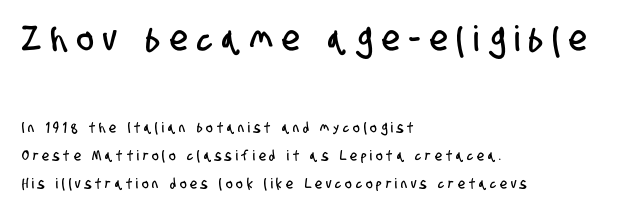
Q: Is the typeface a serif or a sans-serif typeface? A: Sans-serif.
Q: Is the text underlined? A: No.
Q: How is the paragraph aligned? A: Left-aligned.
Q: Is the spacing between letters normal or unusually wide? A: Unusually wide.
Q: Is the spacing between lines tight, normal or loose? A: Loose.
Q: Which block of text is set in a larger size, the first (top) or the second (bottom)? A: The first (top) one.
Q: Width (condensed, normal, or wide)? A: Condensed.
Q: Stroke contrast? A: Low.
Q: x-height? A: Large.
Q: Monospaced? A: No.
